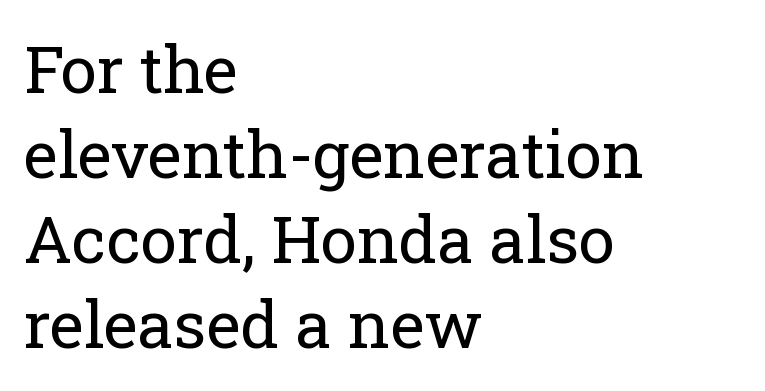
Descenders hang freely into open space. Is the type heavy? It reads as light-to-regular instead. The face used here is proportionally spaced, like ordinary book or web type. Honestly, the row spacing looks completely unremarkable. Ascenders rise straight up at ninety degrees. A typesetter would label this face a serif.
